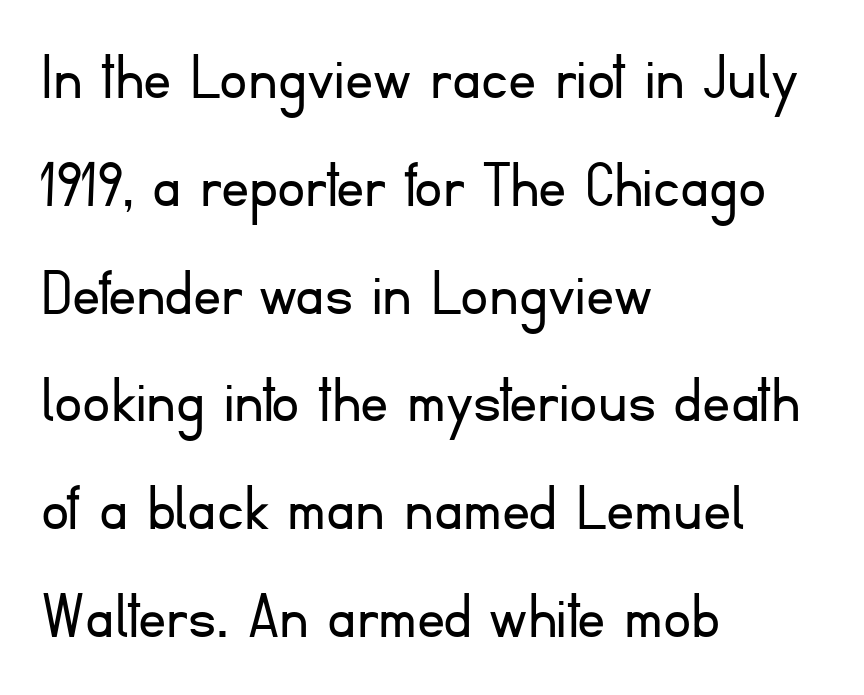
The image shows 70 px light sans-serif type, upright; set left-aligned, normal line spacing (1.54x), normal letter spacing, not underlined; low stroke contrast and a small x-height.
